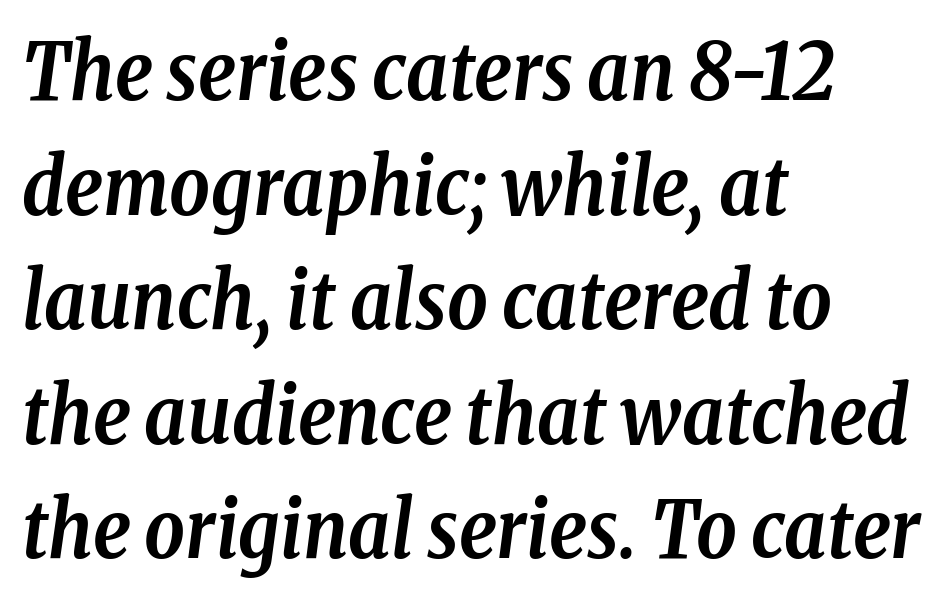
{"serif": "yes", "italic": "yes", "lean": "right", "slant_degrees": 8, "bold": "yes", "weight": "semibold", "width": "condensed", "stroke_contrast": "low", "x_height": "medium", "monospaced": "no", "underline": "no", "align": "left", "line_spacing": "normal", "line_spacing_ratio": 1.45, "letter_spacing": "normal", "letter_spacing_em": 0.0, "glyph_px": 79}
